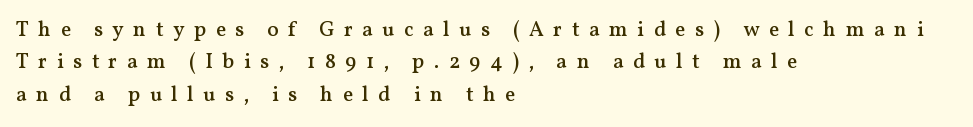
Q: Is the text bold? A: Semi-bold.
Q: Is the text italic (slanted)? A: No, it is upright.
Q: Is the text underlined? A: No.
Q: How is the paragraph aligned? A: Left-aligned.
Q: Is the spacing between letters normal or unusually wide? A: Unusually wide.
Q: Is the spacing between lines tight, normal or loose? A: Normal.
